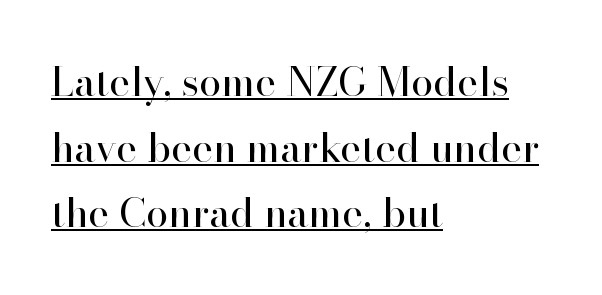
Q: Is the text bold? A: No.
Q: Is the text italic (slanted)? A: No, it is upright.
Q: Is the typeface a serif or a sans-serif typeface? A: Serif.
Q: Is the text underlined? A: Yes.
Q: How is the paragraph aligned? A: Left-aligned.
Q: Is the spacing between letters normal or unusually wide? A: Normal.
Q: Is the spacing between lines tight, normal or loose? A: Normal.
Q: Width (condensed, normal, or wide)? A: Normal.
Q: Stroke contrast? A: High.
Q: x-height? A: Small.
Q: Monospaced? A: No.
